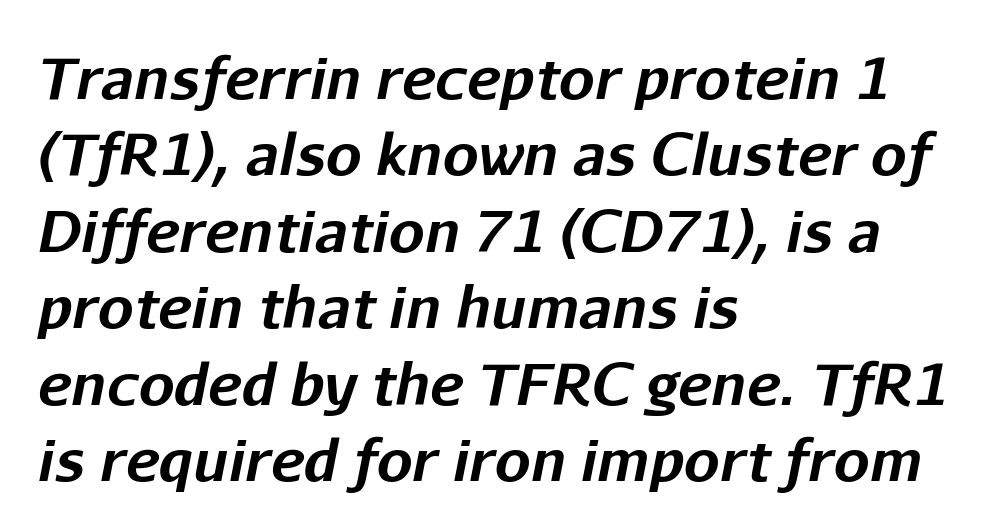
These lines are rendered in a variable-pitch font. Notice how thick the strokes are: this is what a full bold looks like. Each line starts at the same left margin while the right side varies. Emphasis-style slanted type is in use. Rows of type keep a routine distance in the vertical direction.
